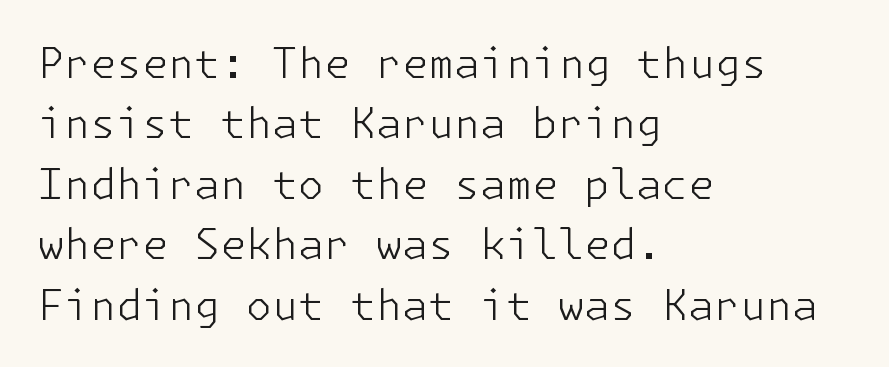
The image shows 42 px light sans-serif type, upright; set left-aligned, normal line spacing (1.44x), normal letter spacing, not underlined; low stroke contrast and a medium x-height.
